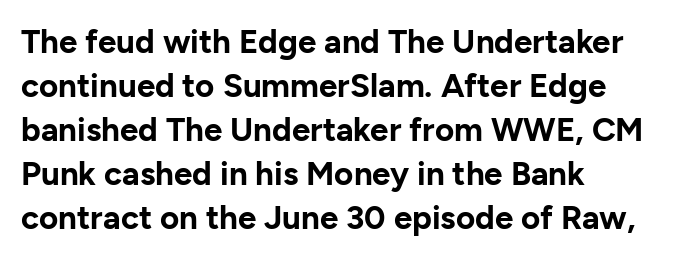
{"serif": "no", "italic": "no", "bold": "yes", "weight": "bold", "width": "normal", "stroke_contrast": "low", "x_height": "medium", "monospaced": "no", "underline": "no", "align": "left", "line_spacing": "normal", "line_spacing_ratio": 1.33, "letter_spacing": "normal", "letter_spacing_em": 0.0, "glyph_px": 33}
